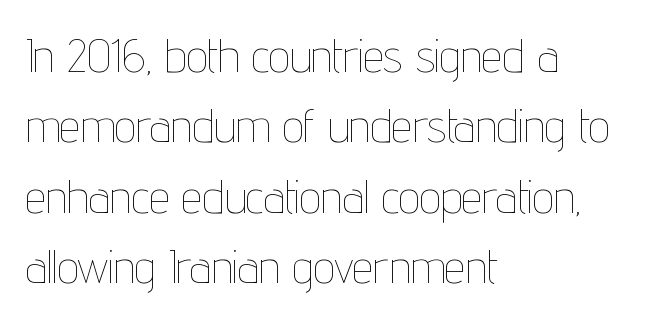
This sample has the flowing, uneven cadence of proportional lettering. The words here are not underlined. Where is the straight margin? On the left. A quiet, ordinary-to-light weight characterises the typeface. Rows of type keep a routine distance in the vertical direction.
